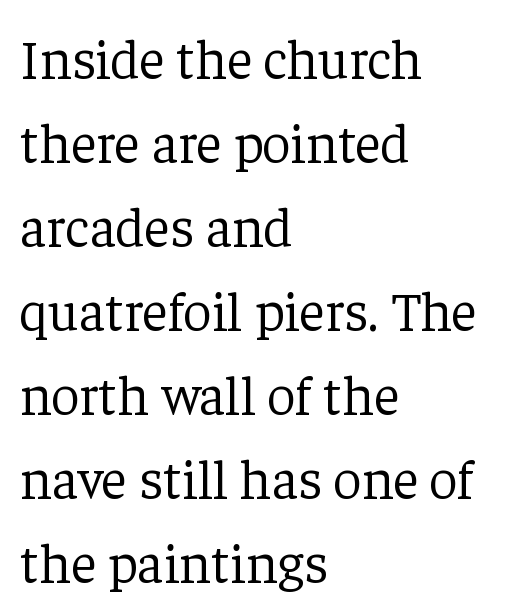
{"serif": "yes", "italic": "no", "bold": "no", "weight": "light", "width": "normal", "stroke_contrast": "low", "x_height": "medium", "monospaced": "no", "underline": "no", "align": "left", "line_spacing": "normal", "line_spacing_ratio": 1.5, "letter_spacing": "normal", "letter_spacing_em": 0.0, "glyph_px": 56}
